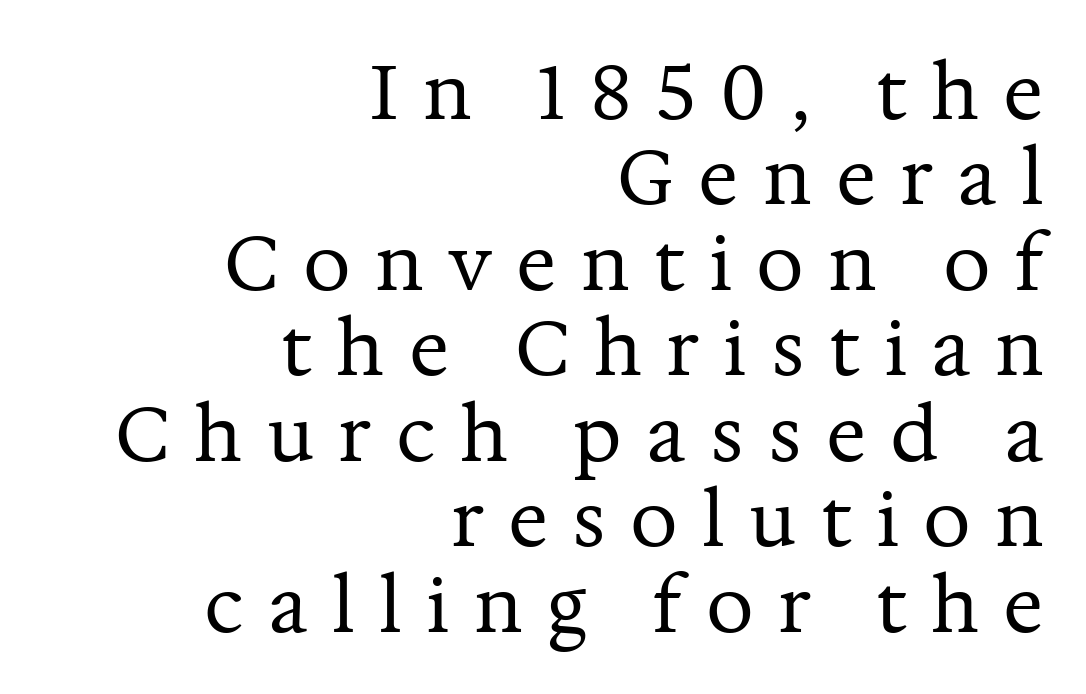
The passage shown stacks its lines with hardly any gap. Check where the strokes stop: tiny serifs finish them off. The rendering uses natural spacing where letterforms have individual widths. The typesetting does not lean heavy: it is not bold. A student would call this right alignment; a typographer would say flush right, rag left. Style check: upright.
